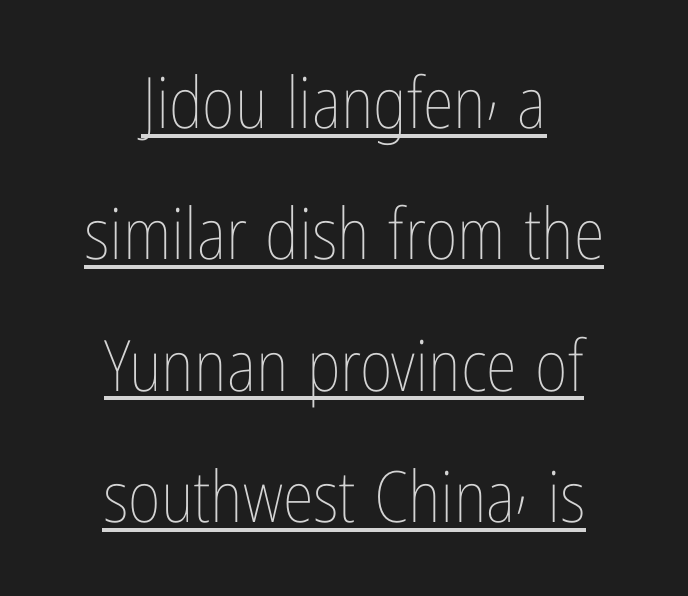
Caption: face not bold, strokes unweighted. Descenders here cross a horizontal rule under the line. You could call the tracking neutral — neither tight nor loose. The face used here is proportionally spaced, like ordinary book or web type. Style check: upright.
